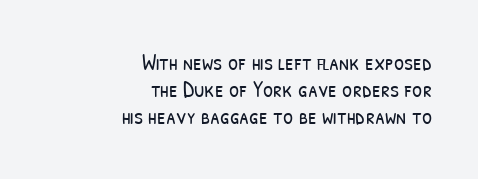
Q: Is the text bold? A: No.
Q: Is the text underlined? A: No.
Q: How is the paragraph aligned? A: Right-aligned.
Q: Is the spacing between letters normal or unusually wide? A: Normal.
